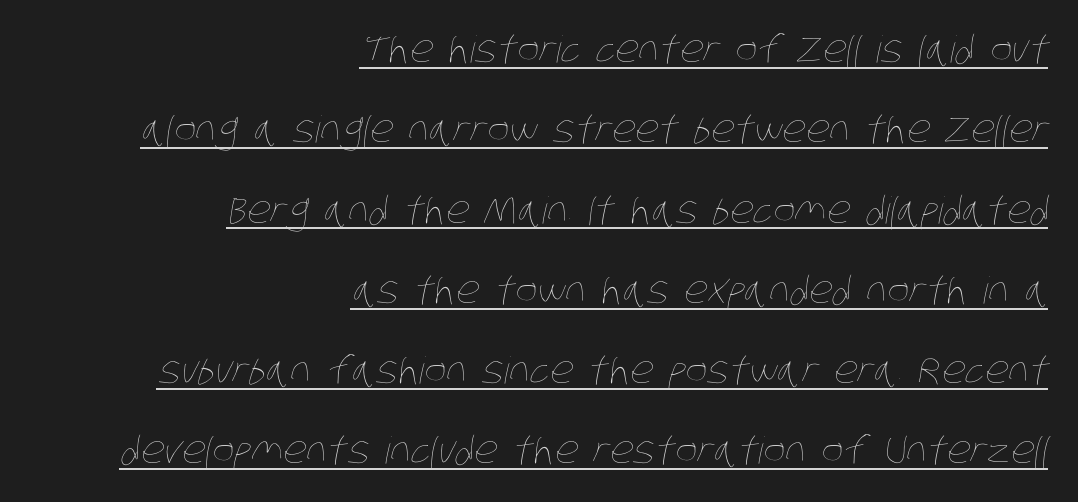
Think of a printed novel: that variable character pitch is what you see here. Each stroke keeps to a modest, everyday thickness or less. Here the glyphs are tracked normally, forming tight word shapes. Compared with typical paragraphs, the rows here are farther apart.
